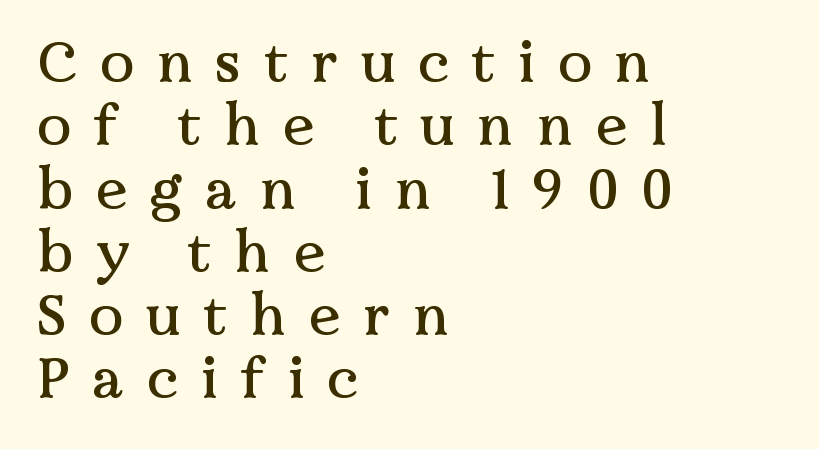
{"serif": "yes", "italic": "no", "width": "normal", "stroke_contrast": "medium", "x_height": "medium", "monospaced": "no", "underline": "no", "align": "left", "line_spacing": "tight", "line_spacing_ratio": 1.11, "letter_spacing": "wide", "letter_spacing_em": 0.4, "glyph_px": 57}
